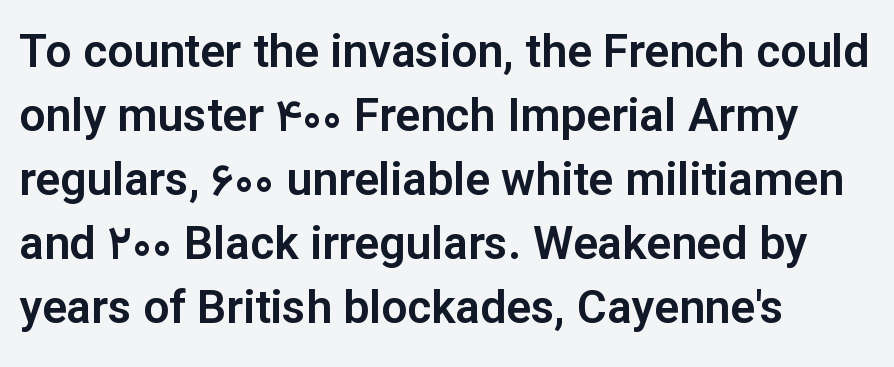
Q: Is the text italic (slanted)? A: No, it is upright.
Q: Is the typeface a serif or a sans-serif typeface? A: Sans-serif.
Q: Is the text underlined? A: No.
Q: How is the paragraph aligned? A: Left-aligned.
Q: Is the spacing between letters normal or unusually wide? A: Normal.
Q: Is the spacing between lines tight, normal or loose? A: Normal.
Q: Width (condensed, normal, or wide)? A: Normal.
Q: Stroke contrast? A: Low.
Q: x-height? A: Medium.
Q: Monospaced? A: No.
